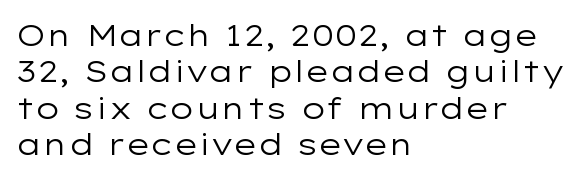
{"serif": "no", "italic": "no", "bold": "no", "weight": "regular", "width": "wide", "stroke_contrast": "low", "x_height": "medium", "monospaced": "no", "underline": "no", "align": "left", "line_spacing_ratio": 1.21, "letter_spacing": "normal", "letter_spacing_em": 0.0, "glyph_px": 30}
